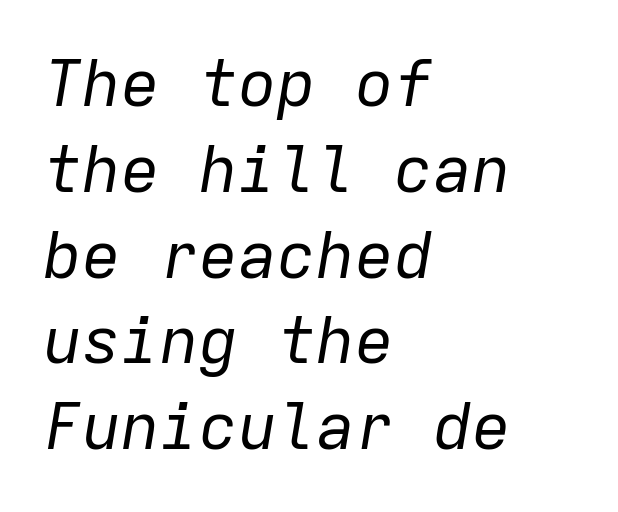
Q: Is the text bold? A: No.
Q: Is the text italic (slanted)? A: Yes, it leans right by about 9 degrees.
Q: Is the text underlined? A: No.
Q: How is the paragraph aligned? A: Left-aligned.
Q: Is the spacing between letters normal or unusually wide? A: Normal.
Q: Is the spacing between lines tight, normal or loose? A: Normal.
Q: Width (condensed, normal, or wide)? A: Normal.
Q: Stroke contrast? A: Low.
Q: x-height? A: Medium.
Q: Monospaced? A: Yes.
